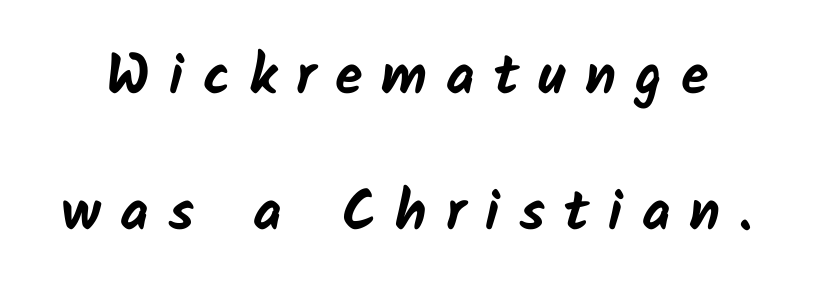
Q: Is the text bold? A: Yes.
Q: Is the typeface a serif or a sans-serif typeface? A: Sans-serif.
Q: Is the text underlined? A: No.
Q: Is the spacing between letters normal or unusually wide? A: Unusually wide.
Q: Is the spacing between lines tight, normal or loose? A: Loose.
Q: Width (condensed, normal, or wide)? A: Normal.
Q: Stroke contrast? A: Low.
Q: x-height? A: Medium.
Q: Monospaced? A: No.
